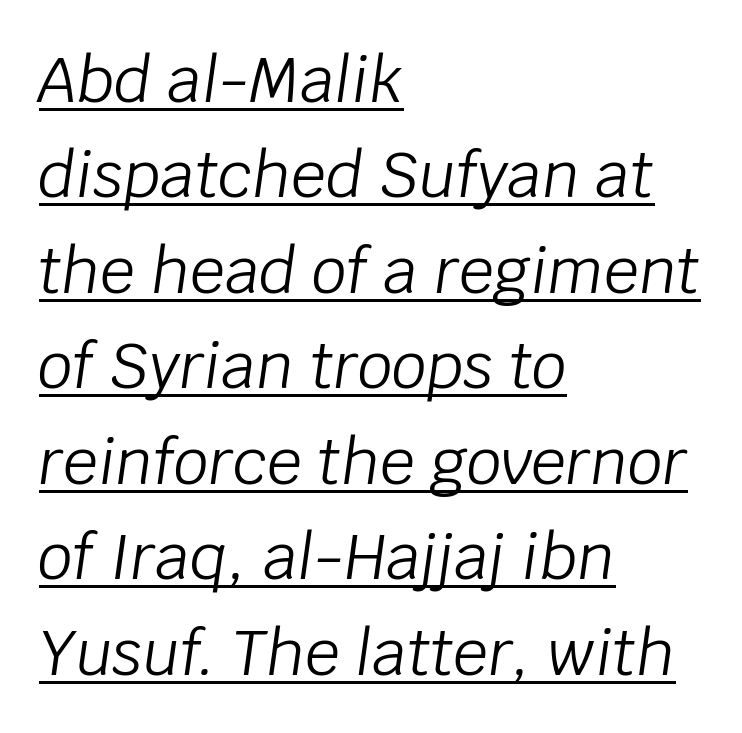
This is oblique type, the kind used for emphasis or titles. The line-height multiplier appears to be the usual default. This is underlined copy, the kind a proofreader might mark for attention. The paragraph shown leans on its left margin.
